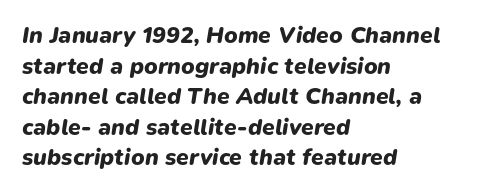
{"italic": "yes", "lean": "right", "slant_degrees": 9, "bold": "yes", "underline": "no", "align": "left", "line_spacing": "normal", "line_spacing_ratio": 1.33, "letter_spacing": "normal", "letter_spacing_em": 0.0, "glyph_px": 23}
